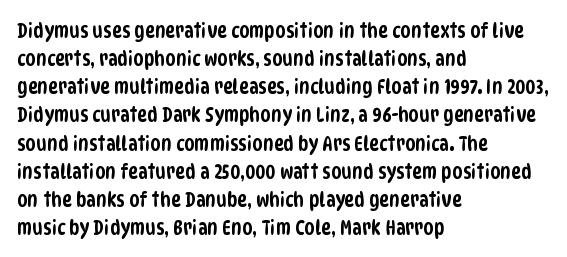
Beneath every word, the page is bare. Each word holds together tightly as a unit, with standard inter-letter gaps. Evenly set lines give the paragraph a standard silhouette. The passage is arranged the way most books set body copy — flush left.
